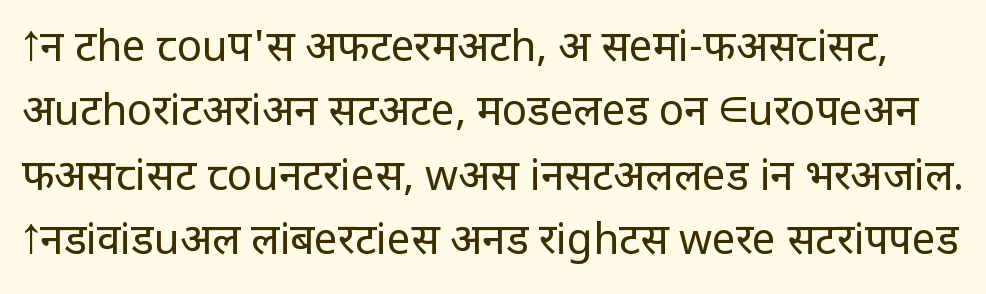
Q: Is the text bold? A: No.
Q: Is the text italic (slanted)? A: No, it is upright.
Q: Is the typeface a serif or a sans-serif typeface? A: Sans-serif.
Q: Is the text underlined? A: No.
Q: Is the spacing between letters normal or unusually wide? A: Normal.
Q: Is the spacing between lines tight, normal or loose? A: Normal.
Q: Width (condensed, normal, or wide)? A: Normal.
Q: Stroke contrast? A: Low.
Q: x-height? A: Large.
Q: Monospaced? A: No.
